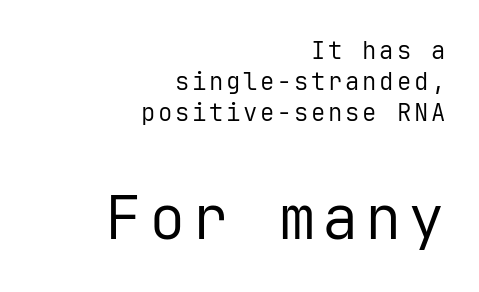
Q: Is the text bold? A: No.
Q: Is the text italic (slanted)? A: No, it is upright.
Q: Is the typeface a serif or a sans-serif typeface? A: Sans-serif.
Q: Is the text underlined? A: No.
Q: How is the paragraph aligned? A: Right-aligned.
Q: Is the spacing between lines tight, normal or loose? A: Normal.
Q: Which block of text is set in a larger size, the first (top) or the second (bottom)? A: The second (bottom) one.
Q: Width (condensed, normal, or wide)? A: Normal.
Q: Stroke contrast? A: Low.
Q: x-height? A: Medium.
Q: Monospaced? A: Yes.
